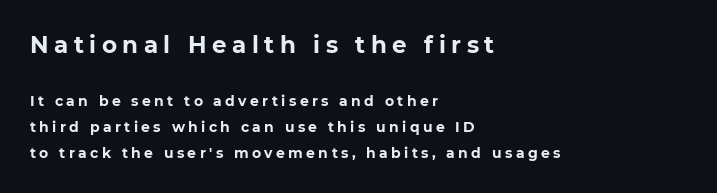
{"italic": "no", "bold": "yes", "underline": "no", "align": "left", "line_spacing_ratio": 1.88, "letter_spacing": "wide", "letter_spacing_em": 0.24, "larger_block": "first", "size_ratio": 1.64, "glyph_px": 23}
